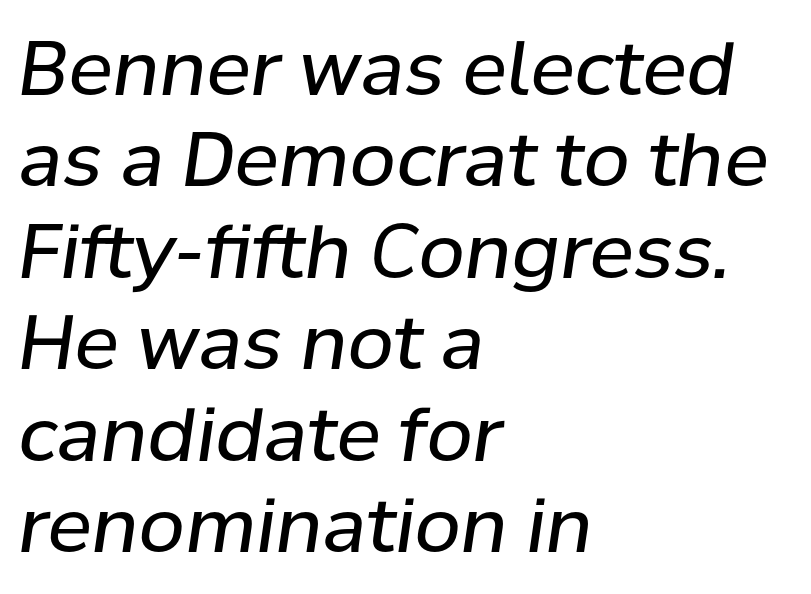
Q: Is the text bold? A: No.
Q: Is the text italic (slanted)? A: Yes, it leans right by about 8 degrees.
Q: Is the text underlined? A: No.
Q: How is the paragraph aligned? A: Left-aligned.
Q: Is the spacing between letters normal or unusually wide? A: Normal.
Q: Width (condensed, normal, or wide)? A: Normal.
Q: Stroke contrast? A: Low.
Q: x-height? A: Medium.
Q: Monospaced? A: No.
